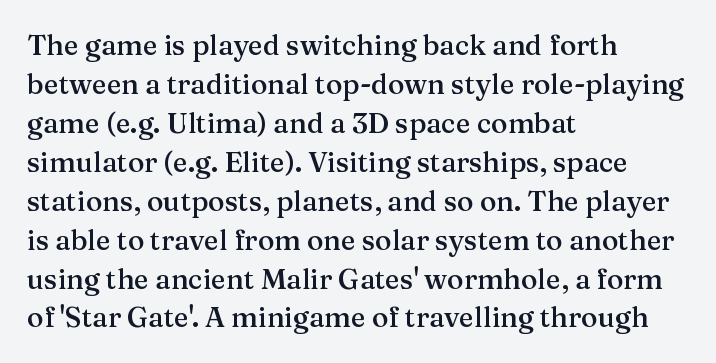
The image shows 28 px semibold serif type, upright; set left-aligned, normal line spacing (1.39x), normal letter spacing, not underlined; medium stroke contrast and a medium x-height.
